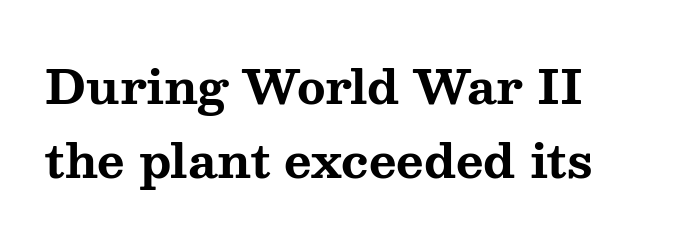
Q: Is the text bold? A: Yes.
Q: Is the text italic (slanted)? A: No, it is upright.
Q: Is the typeface a serif or a sans-serif typeface? A: Serif.
Q: Is the text underlined? A: No.
Q: How is the paragraph aligned? A: Left-aligned.
Q: Is the spacing between letters normal or unusually wide? A: Normal.
Q: Is the spacing between lines tight, normal or loose? A: Normal.
Q: Width (condensed, normal, or wide)? A: Wide.
Q: Stroke contrast? A: Medium.
Q: x-height? A: Medium.
Q: Monospaced? A: No.
